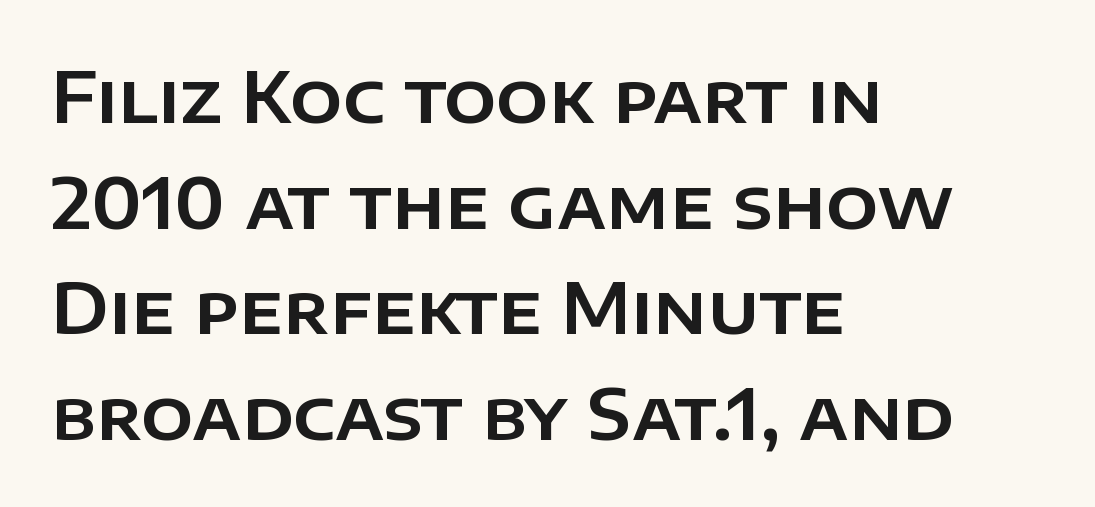
Q: Is the text italic (slanted)? A: No, it is upright.
Q: Is the typeface a serif or a sans-serif typeface? A: Sans-serif.
Q: Is the text underlined? A: No.
Q: How is the paragraph aligned? A: Left-aligned.
Q: Is the spacing between letters normal or unusually wide? A: Normal.
Q: Is the spacing between lines tight, normal or loose? A: Normal.
Q: Width (condensed, normal, or wide)? A: Normal.
Q: Stroke contrast? A: Low.
Q: x-height? A: Large.
Q: Monospaced? A: No.
